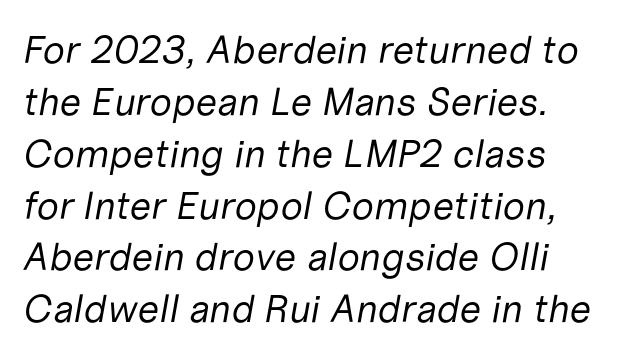
Bold? No — there's no thickening of the strokes. Whoever set this chose a conventional vertical rhythm. Tracking here is standard; glyphs follow each other at the usual distance. Do the characters align in a grid? No, the font is proportional.
